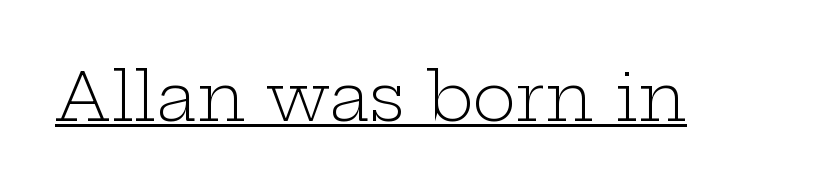
Old-style or modern, the face here clearly has serifs. Summary of weight: not heavy and not bold. Character widths vary here, with narrow letters taking less room than wide ones. The rendering keeps characters at their native spacing. Tall strokes in this sample are plumb rather than angled.
